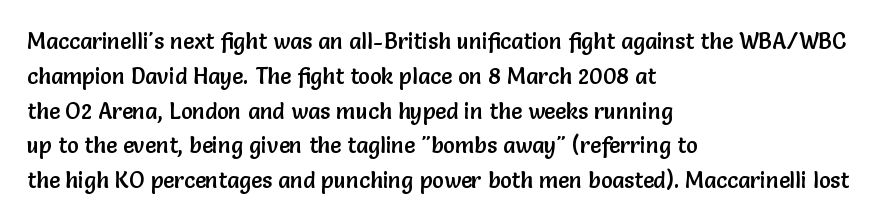
Q: Is the text italic (slanted)? A: No, it is upright.
Q: Is the text underlined? A: No.
Q: How is the paragraph aligned? A: Left-aligned.
Q: Is the spacing between letters normal or unusually wide? A: Normal.
Q: Is the spacing between lines tight, normal or loose? A: Normal.
